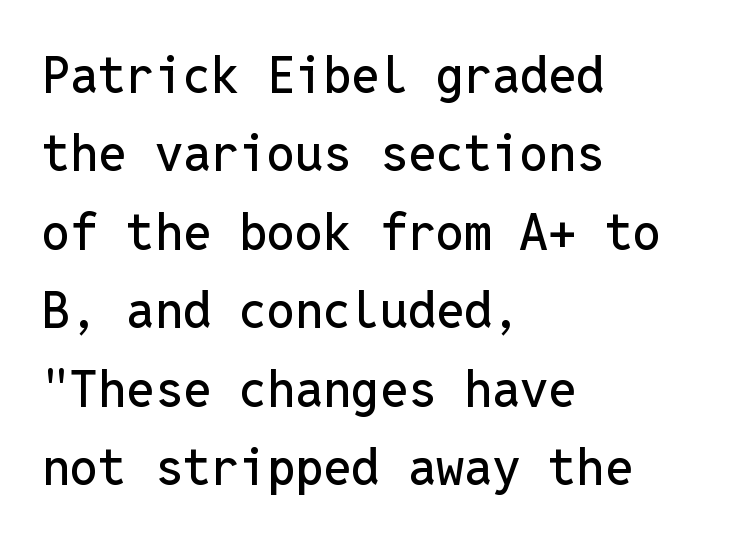
The image shows 50 px sans-serif type, upright, monospaced; set left-aligned, normal line spacing (1.57x), normal letter spacing, not underlined; low stroke contrast and a medium x-height.
